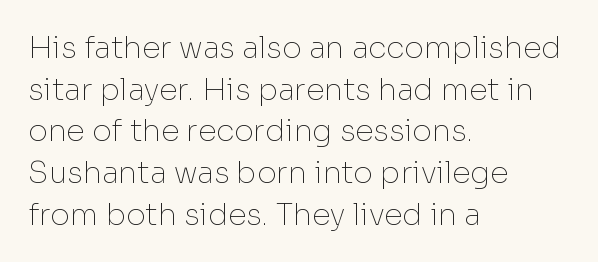
Decoration check: the copy has no underline. Do the characters align in a grid? No, the font is proportional. Notice how the stems are strictly vertical — no italics here. No feet cap the strokes, marking this as sans-serif type. The typeface has the unassuming heft of standard copy or less. The paragraph shown leans on its left margin.
